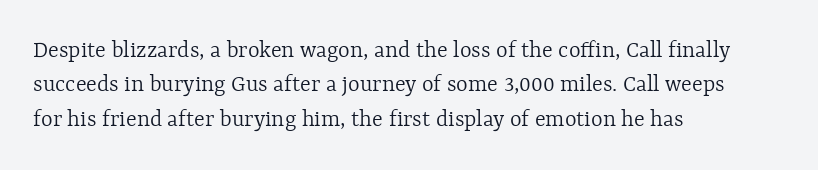
The image shows 25 px text type, upright; set left-aligned, normal line spacing (1.38x), normal letter spacing, not underlined.
